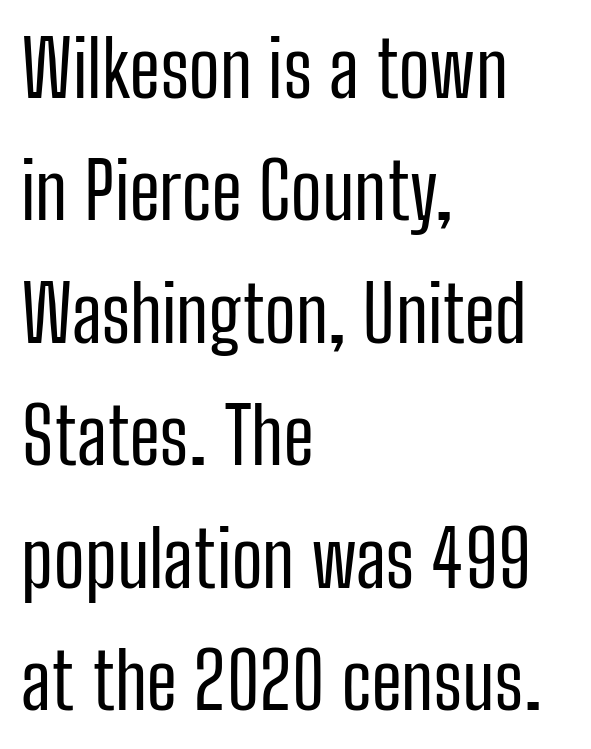
{"serif": "no", "italic": "no", "bold": "no", "weight": "regular", "width": "condensed", "stroke_contrast": "low", "x_height": "medium", "monospaced": "no", "underline": "no", "align": "left", "line_spacing": "normal", "line_spacing_ratio": 1.57, "letter_spacing": "normal", "letter_spacing_em": 0.0, "glyph_px": 78}
